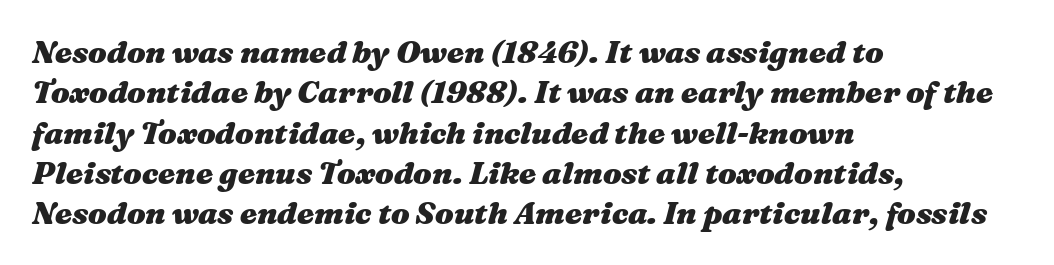
The image shows 31 px heavy, wide type, italic (leaning right); set left-aligned, normal line spacing (1.3x), normal letter spacing, not underlined; medium stroke contrast and a medium x-height.
